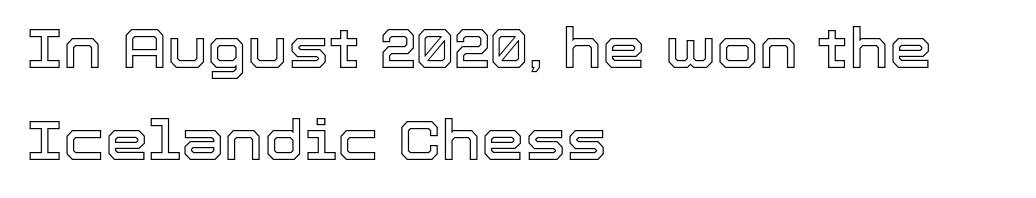
Q: Is the text italic (slanted)? A: No, it is upright.
Q: Is the text underlined? A: No.
Q: How is the paragraph aligned? A: Left-aligned.
Q: Is the spacing between letters normal or unusually wide? A: Normal.
Q: Is the spacing between lines tight, normal or loose? A: Normal.
Q: Width (condensed, normal, or wide)? A: Normal.
Q: x-height? A: Medium.
Q: Monospaced? A: No.
